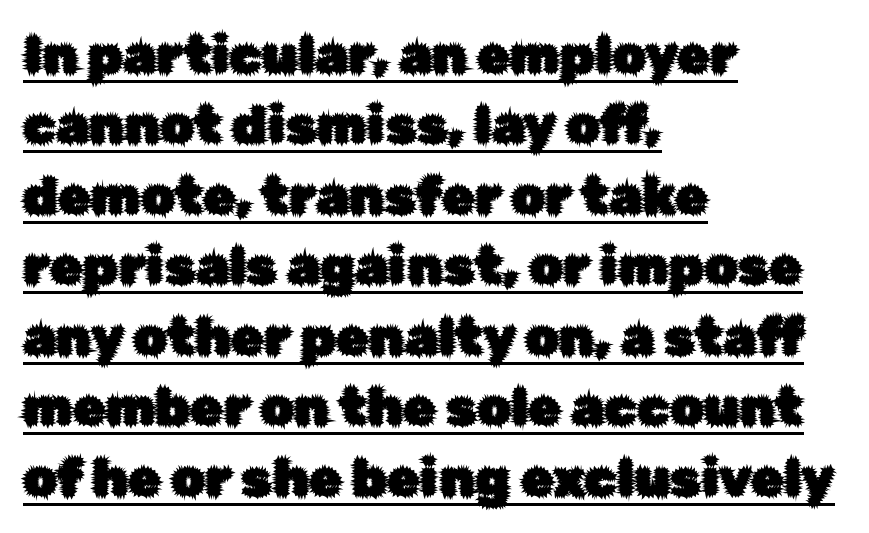
Q: Is the text italic (slanted)? A: No, it is upright.
Q: Is the typeface a serif or a sans-serif typeface? A: Sans-serif.
Q: Is the text underlined? A: Yes.
Q: How is the paragraph aligned? A: Left-aligned.
Q: Is the spacing between letters normal or unusually wide? A: Normal.
Q: Is the spacing between lines tight, normal or loose? A: Normal.
Q: Width (condensed, normal, or wide)? A: Normal.
Q: Stroke contrast? A: Low.
Q: x-height? A: Medium.
Q: Monospaced? A: No.
